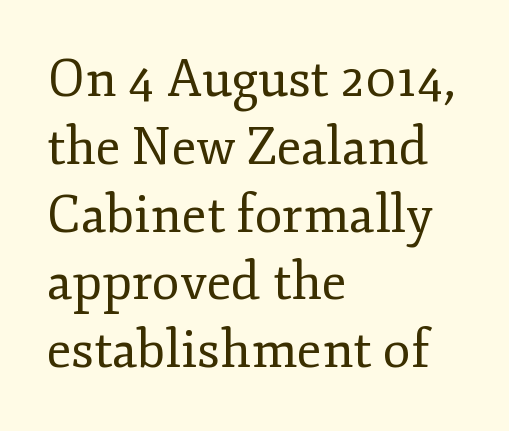
Q: Is the text bold? A: No.
Q: Is the text italic (slanted)? A: No, it is upright.
Q: Is the typeface a serif or a sans-serif typeface? A: Serif.
Q: Is the text underlined? A: No.
Q: How is the paragraph aligned? A: Left-aligned.
Q: Is the spacing between letters normal or unusually wide? A: Normal.
Q: Is the spacing between lines tight, normal or loose? A: Normal.
Q: Width (condensed, normal, or wide)? A: Normal.
Q: Stroke contrast? A: Low.
Q: x-height? A: Small.
Q: Monospaced? A: No.
